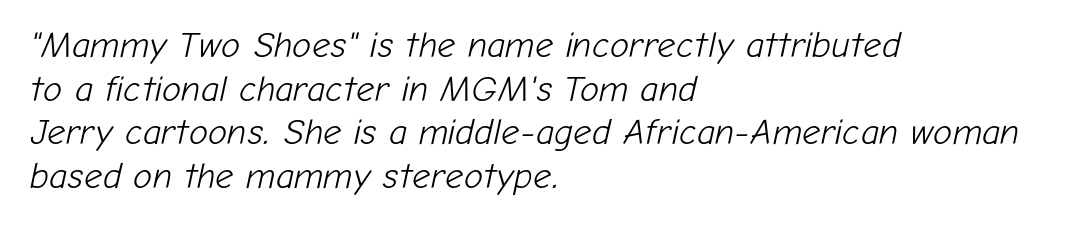
Weight: in the light-to-regular range. This sample has the flowing, uneven cadence of proportional lettering. Looking at the ascenders, they clearly lean. Lines of text with bare space underneath. The ragged edge is on the right, which tells us the setting is flush left. Between one letter and the next there's only the usual sliver of space.
